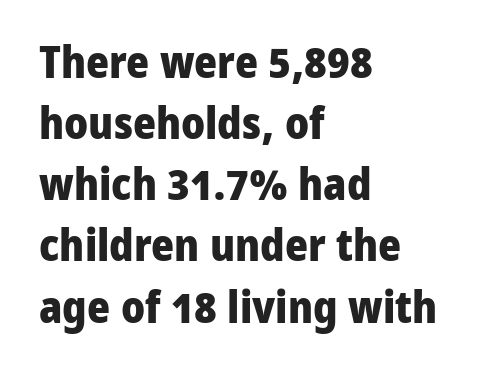
This sample uses an upright cut, with every glyph sitting square on the baseline. Each letter keeps its own natural width here, so spacing adapts to shape. These lines stack with their left ends in a neat column. The typesetting leans heavy: a genuine bold. Words float on clear page, feet unadorned. I'd call this a sans setting — the letters go barefoot.
